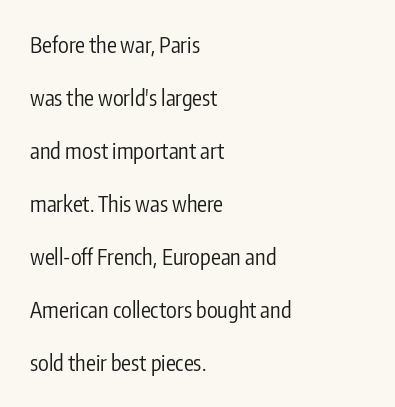
The image shows 22 px text type, upright; set left-aligned, loose line spacing (2.41x), normal letter spacing, not underlined.
